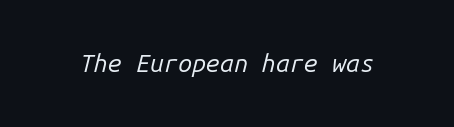
{"italic": "yes", "lean": "right", "slant_degrees": 14, "bold": "no", "underline": "no", "letter_spacing": "normal", "letter_spacing_em": 0.0, "glyph_px": 25}
